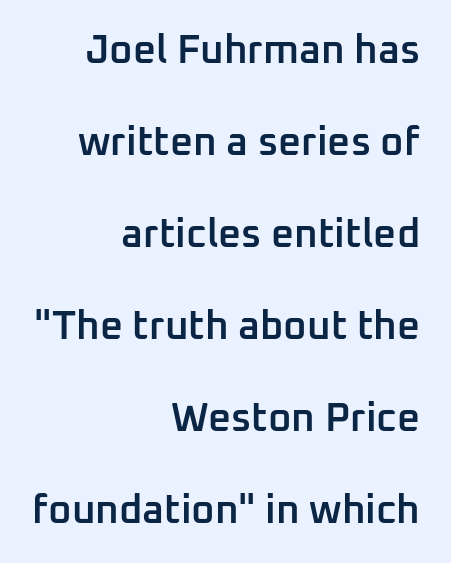
In terms of letterspacing, this is plain default setting. Summary of weight: moderately heavy, a semibold. The line-height multiplier appears high, well above default. A clean baseline with only descenders dipping below it.
